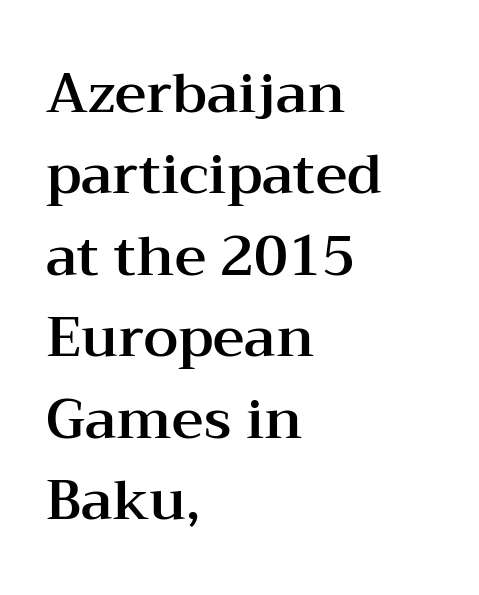
Q: Is the text italic (slanted)? A: No, it is upright.
Q: Is the typeface a serif or a sans-serif typeface? A: Serif.
Q: Is the text underlined? A: No.
Q: How is the paragraph aligned? A: Left-aligned.
Q: Is the spacing between letters normal or unusually wide? A: Normal.
Q: Is the spacing between lines tight, normal or loose? A: Normal.
Q: Width (condensed, normal, or wide)? A: Wide.
Q: Stroke contrast? A: Medium.
Q: x-height? A: Medium.
Q: Monospaced? A: No.
